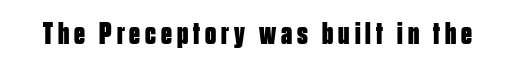
{"serif": "no", "italic": "no", "bold": "yes", "weight": "bold", "width": "condensed", "stroke_contrast": "low", "x_height": "large", "monospaced": "no", "underline": "no", "glyph_px": 31}
